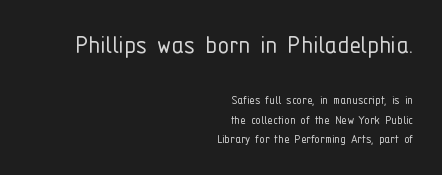
The image shows 29 px light, condensed sans-serif type, upright; set right-aligned, normal line spacing (1.38x), normal letter spacing, not underlined; the first (top) block is 2.07x larger; low stroke contrast and a medium x-height.
